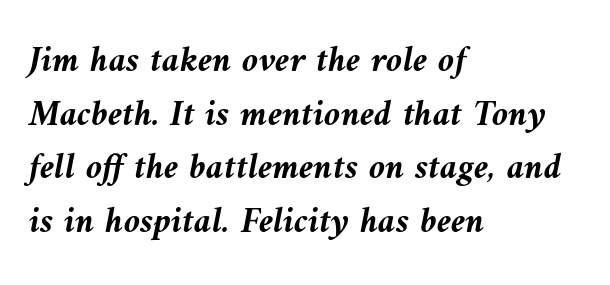
The image shows 37 px semibold type, italic (leaning left); set left-aligned, normal line spacing (1.45x), normal letter spacing, not underlined; medium stroke contrast and a medium x-height.
